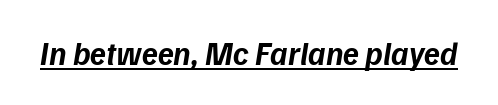
The image shows 32 px bold type, italic (leaning right); set normal letter spacing, underlined; low stroke contrast and a medium x-height.
